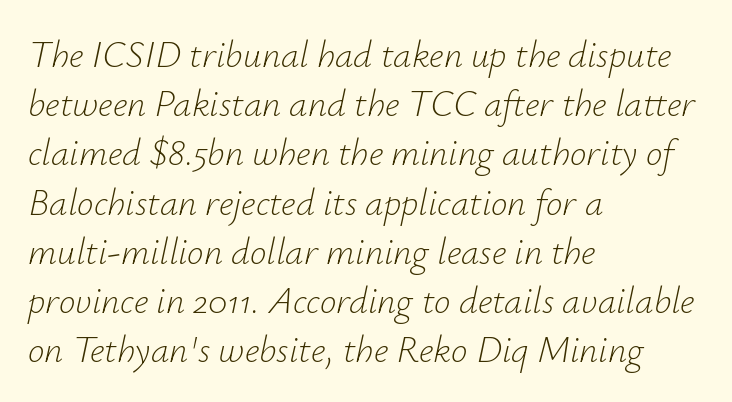
Q: Is the text bold? A: No.
Q: Is the text italic (slanted)? A: Yes, it leans right by about 12 degrees.
Q: Is the text underlined? A: No.
Q: How is the paragraph aligned? A: Left-aligned.
Q: Is the spacing between letters normal or unusually wide? A: Normal.
Q: Is the spacing between lines tight, normal or loose? A: Normal.
Q: Width (condensed, normal, or wide)? A: Normal.
Q: Stroke contrast? A: Low.
Q: x-height? A: Small.
Q: Monospaced? A: No.
